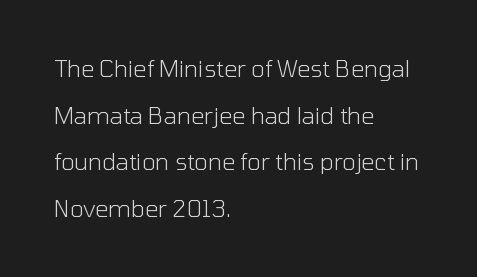
Words float on clear page, feet unadorned. Rendered with straight, roman letterforms. Left-aligned paragraph, ragged on the right. The strokes are not fattened; the text isn't bold. Students, note that the glyphs here touch the page at normal intervals.
